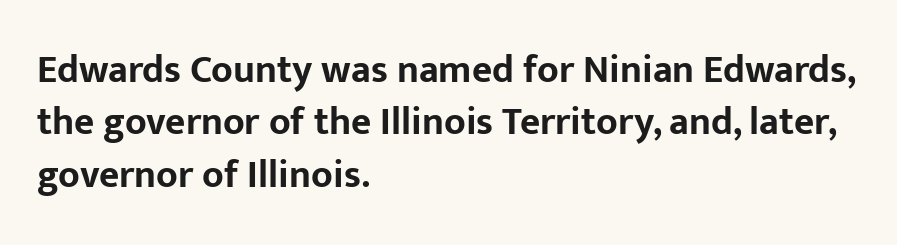
Q: Is the text bold? A: Yes.
Q: Is the text italic (slanted)? A: No, it is upright.
Q: Is the typeface a serif or a sans-serif typeface? A: Sans-serif.
Q: Is the text underlined? A: No.
Q: How is the paragraph aligned? A: Left-aligned.
Q: Is the spacing between letters normal or unusually wide? A: Normal.
Q: Is the spacing between lines tight, normal or loose? A: Normal.
Q: Width (condensed, normal, or wide)? A: Normal.
Q: Stroke contrast? A: Low.
Q: x-height? A: Medium.
Q: Monospaced? A: No.
